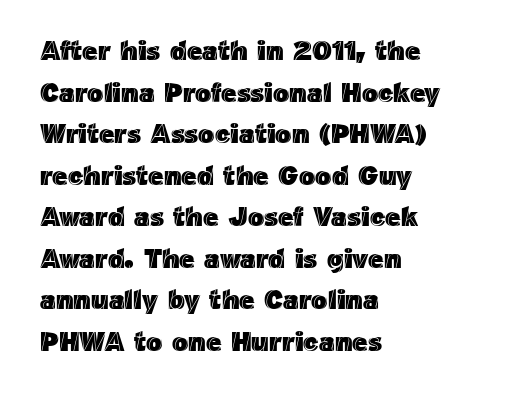
A typesetter would call this zero additional tracking. Line beginnings align vertically; line endings do not. The leading is moderate, giving the passage an even texture. No italicization has been applied; the sample stays upright. This rendering features lettering with no underline.
